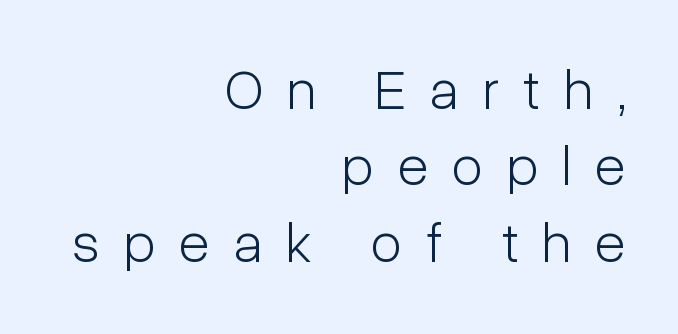
Q: Is the text bold? A: No.
Q: Is the text italic (slanted)? A: No, it is upright.
Q: Is the typeface a serif or a sans-serif typeface? A: Sans-serif.
Q: Is the text underlined? A: No.
Q: How is the paragraph aligned? A: Right-aligned.
Q: Is the spacing between letters normal or unusually wide? A: Unusually wide.
Q: Is the spacing between lines tight, normal or loose? A: Normal.
Q: Width (condensed, normal, or wide)? A: Condensed.
Q: Stroke contrast? A: Low.
Q: x-height? A: Medium.
Q: Monospaced? A: No.
